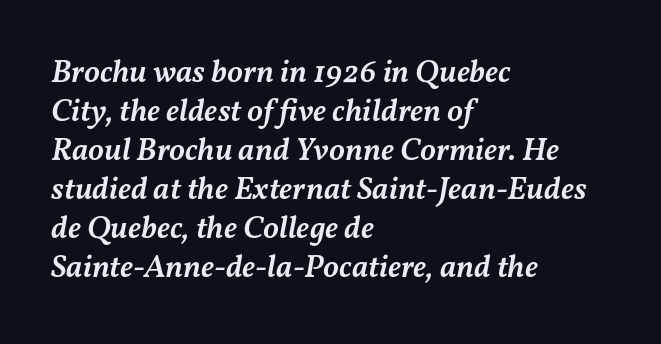
{"italic": "yes", "lean": "right", "slant_degrees": 11, "bold": "semi", "weight": "semibold", "width": "normal", "stroke_contrast": "medium", "x_height": "medium", "monospaced": "no", "underline": "no", "align": "left", "line_spacing_ratio": 1.22, "letter_spacing": "normal", "letter_spacing_em": 0.0, "glyph_px": 32}
